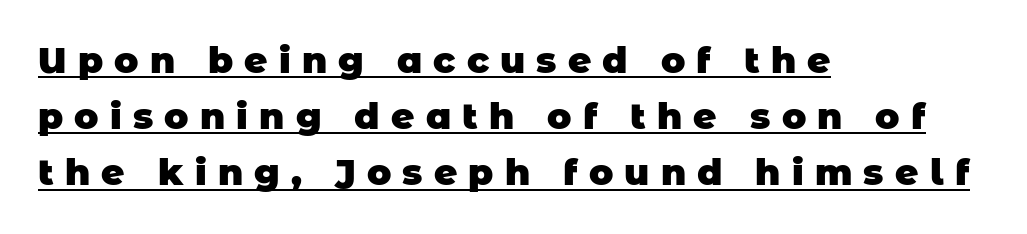
Plenty of ink on the page — the face is bold. Inter-character spacing is expanded well beyond the font's built-in metrics. Looks like regular typesetting: each glyph gets only the width it needs. Normally led — the rows are evenly, conventionally spaced. The type family on display is of the sans-serif kind. This is underlined copy, the kind a proofreader might mark for attention.
